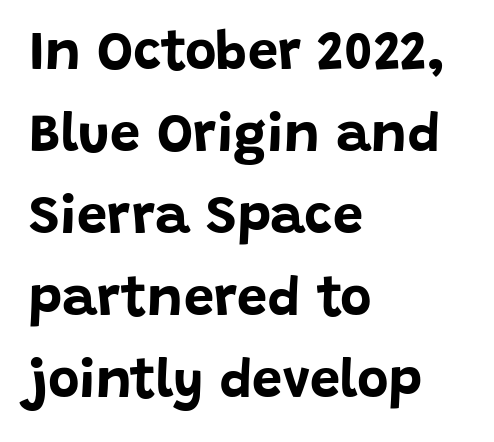
The passage shown is emphatically bold. The setting favours the left margin, as ordinary paragraphs usually do. Here the designer chose a conventional face with non-uniform glyph widths. These lines are composed in type without serifs.
